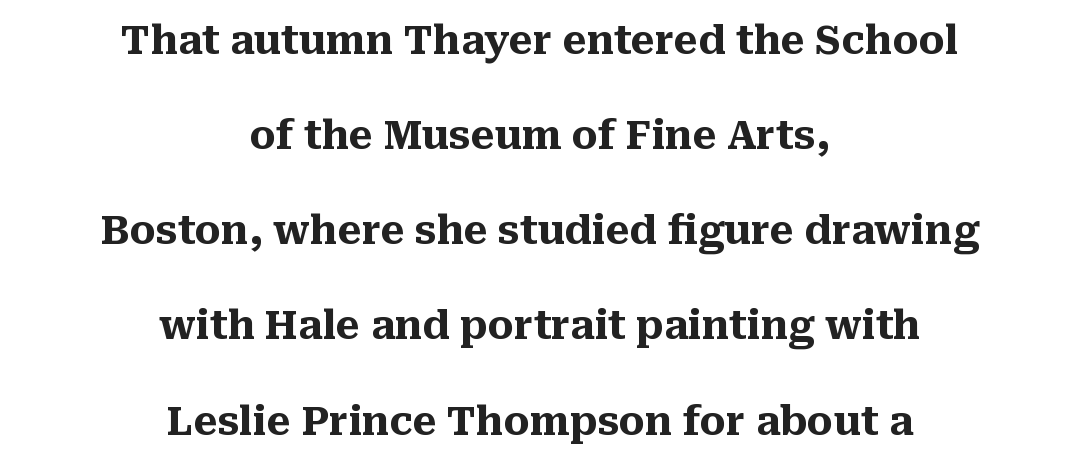
The image shows 39 px heavy serif type, upright; set centered, loose line spacing (2.44x), normal letter spacing, not underlined; medium stroke contrast and a medium x-height.
